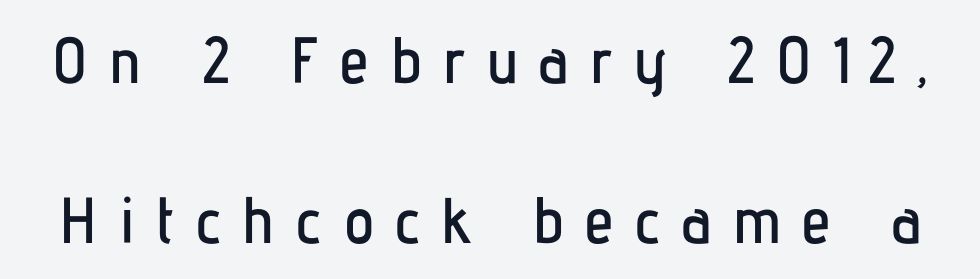
Each row of text sits above clean, open space. The rendering shows plain stroke endings on the letterforms — a sans-serif design. A typesetter would call this leading open, well beyond the default. Spacing verdict: proportional, widths tailored to each character.
